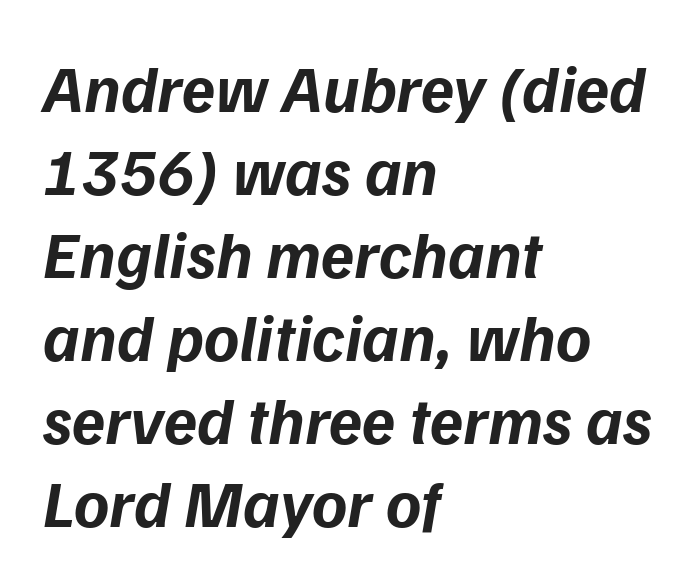
Q: Is the text bold? A: Yes.
Q: Is the text italic (slanted)? A: Yes, it leans right by about 9 degrees.
Q: Is the text underlined? A: No.
Q: How is the paragraph aligned? A: Left-aligned.
Q: Is the spacing between letters normal or unusually wide? A: Normal.
Q: Width (condensed, normal, or wide)? A: Normal.
Q: Stroke contrast? A: Low.
Q: x-height? A: Medium.
Q: Monospaced? A: No.
